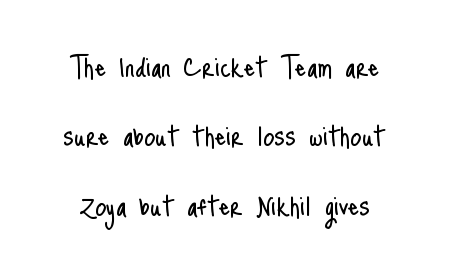
Q: Is the text bold? A: No.
Q: Is the text italic (slanted)? A: No, it is upright.
Q: Is the typeface a serif or a sans-serif typeface? A: Sans-serif.
Q: Is the text underlined? A: No.
Q: How is the paragraph aligned? A: Centered.
Q: Is the spacing between letters normal or unusually wide? A: Normal.
Q: Is the spacing between lines tight, normal or loose? A: Loose.
Q: Width (condensed, normal, or wide)? A: Condensed.
Q: Stroke contrast? A: Low.
Q: x-height? A: Small.
Q: Monospaced? A: No.
